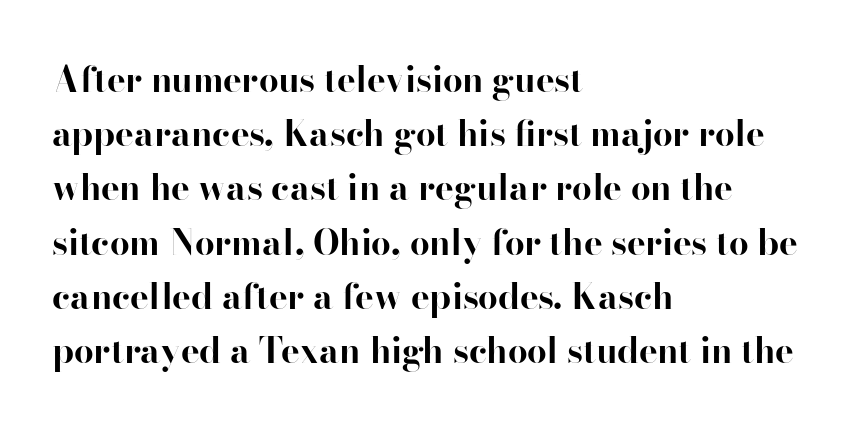
{"serif": "yes", "italic": "no", "bold": "yes", "weight": "bold", "width": "normal", "stroke_contrast": "high", "x_height": "small", "monospaced": "no", "underline": "no", "align": "left", "line_spacing": "normal", "line_spacing_ratio": 1.55, "letter_spacing": "normal", "letter_spacing_em": 0.0, "glyph_px": 35}
